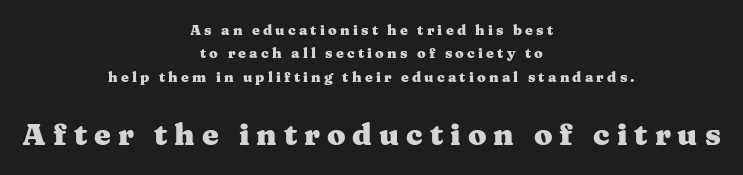
Q: Is the text bold? A: Yes.
Q: Is the text italic (slanted)? A: No, it is upright.
Q: Is the typeface a serif or a sans-serif typeface? A: Serif.
Q: Is the text underlined? A: No.
Q: How is the paragraph aligned? A: Centered.
Q: Is the spacing between letters normal or unusually wide? A: Unusually wide.
Q: Is the spacing between lines tight, normal or loose? A: Normal.
Q: Which block of text is set in a larger size, the first (top) or the second (bottom)? A: The second (bottom) one.
Q: Width (condensed, normal, or wide)? A: Wide.
Q: Stroke contrast? A: Medium.
Q: x-height? A: Medium.
Q: Monospaced? A: No.
